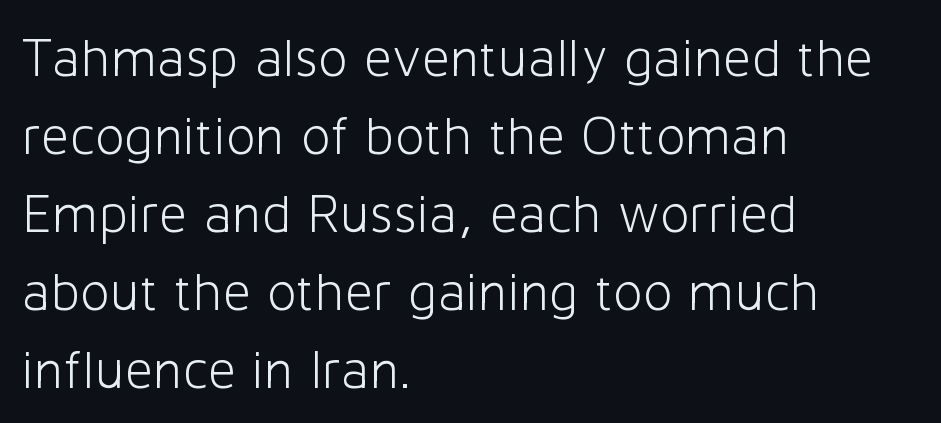
A typesetter would mark this as roman, not italic. This rendering leaves character spacing at its baseline value. The block of text has a typical density, with ordinary space between rows. The strip under each line holds only bare page. What kind of face is this? One without serifs — a sans.
